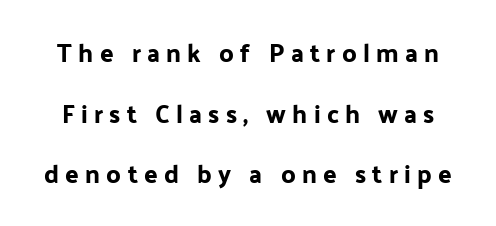
The image shows 25 px text type, upright; set loose line spacing (2.43x), unusually wide letter spacing (+0.25 em), not underlined.
